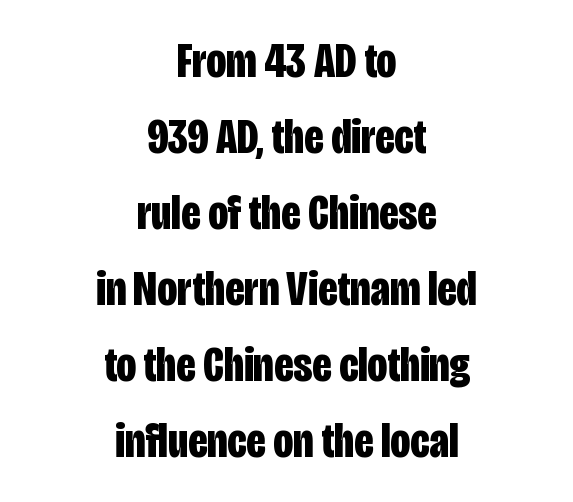
{"serif": "no", "italic": "no", "bold": "yes", "weight": "bold", "width": "condensed", "stroke_contrast": "low", "x_height": "large", "monospaced": "no", "underline": "no", "align": "center", "line_spacing": "normal", "line_spacing_ratio": 1.55, "letter_spacing": "normal", "letter_spacing_em": 0.0, "glyph_px": 49}
